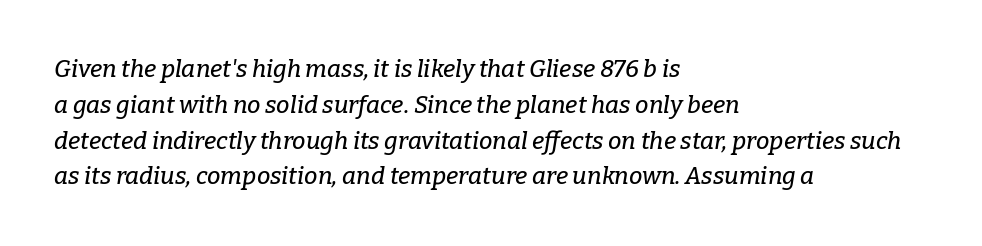
Q: Is the text italic (slanted)? A: Yes, it leans right by about 9 degrees.
Q: Is the text underlined? A: No.
Q: How is the paragraph aligned? A: Left-aligned.
Q: Is the spacing between letters normal or unusually wide? A: Normal.
Q: Is the spacing between lines tight, normal or loose? A: Normal.
